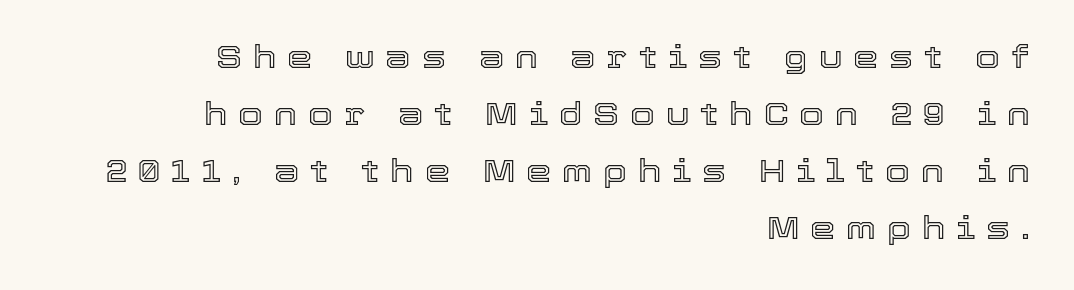
The image shows 32 px text type, upright; set right-aligned, line spacing 1.78x, unusually wide letter spacing (+0.34 em), not underlined; a medium x-height.
